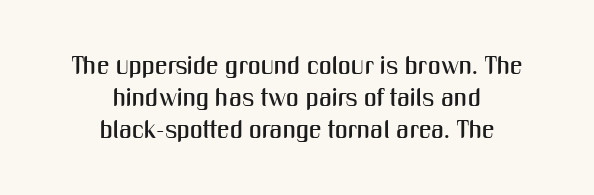
Italic? Not at all — the glyphs are vertical. There is no visible air inserted between adjacent glyphs. Rows of type keep a routine distance in the vertical direction. The compositor balanced each line on the midline.
